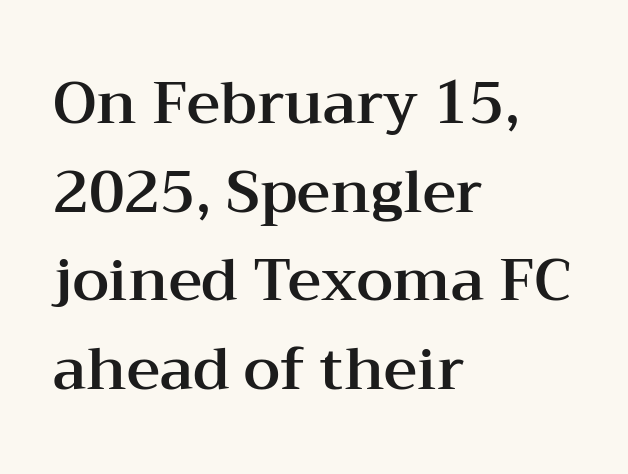
Q: Is the text italic (slanted)? A: No, it is upright.
Q: Is the typeface a serif or a sans-serif typeface? A: Serif.
Q: Is the text underlined? A: No.
Q: How is the paragraph aligned? A: Left-aligned.
Q: Is the spacing between letters normal or unusually wide? A: Normal.
Q: Is the spacing between lines tight, normal or loose? A: Normal.
Q: Width (condensed, normal, or wide)? A: Wide.
Q: Stroke contrast? A: Medium.
Q: x-height? A: Medium.
Q: Monospaced? A: No.
